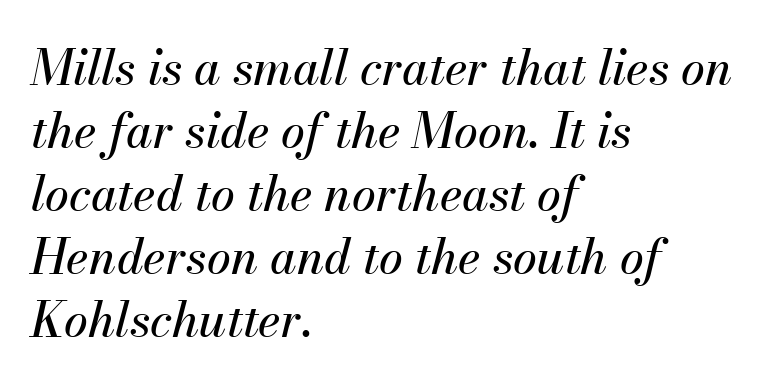
Spacing verdict: proportional, widths tailored to each character. Honestly, the letter spacing is just normal — you wouldn't notice it. Reading down the column, the eye jumps a familiar distance to each next line. If you drew a ruler down the left edge, every line would touch it. Only glyphs here, with clear space below each row. Observe the lean: these are italic letterforms.
